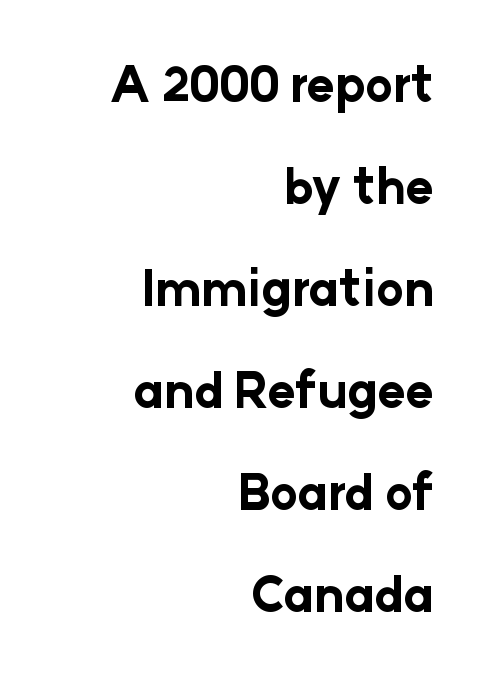
{"serif": "no", "italic": "no", "bold": "yes", "weight": "bold", "width": "normal", "stroke_contrast": "low", "x_height": "medium", "monospaced": "no", "underline": "no", "align": "right", "line_spacing": "loose", "line_spacing_ratio": 2.17, "letter_spacing": "normal", "letter_spacing_em": 0.0, "glyph_px": 47}
